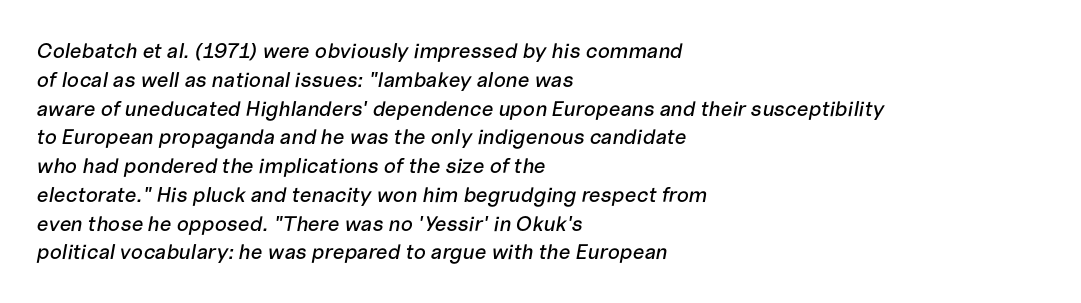
Q: Is the text italic (slanted)? A: Yes, it leans right by about 10 degrees.
Q: Is the text underlined? A: No.
Q: How is the paragraph aligned? A: Left-aligned.
Q: Is the spacing between letters normal or unusually wide? A: Normal.
Q: Is the spacing between lines tight, normal or loose? A: Normal.
